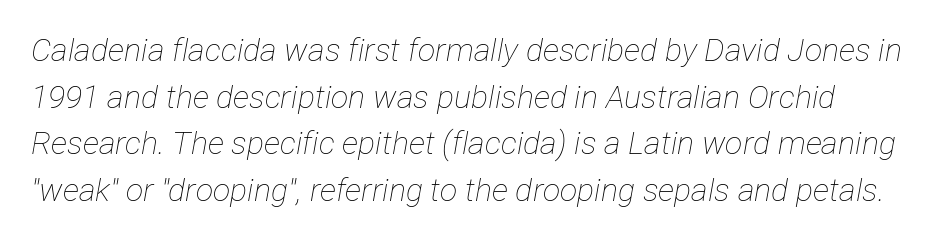
Q: Is the text bold? A: No.
Q: Is the text italic (slanted)? A: Yes, it leans right by about 12 degrees.
Q: Is the text underlined? A: No.
Q: Is the spacing between letters normal or unusually wide? A: Normal.
Q: Is the spacing between lines tight, normal or loose? A: Normal.
Q: Width (condensed, normal, or wide)? A: Condensed.
Q: Stroke contrast? A: Low.
Q: x-height? A: Medium.
Q: Monospaced? A: No.
